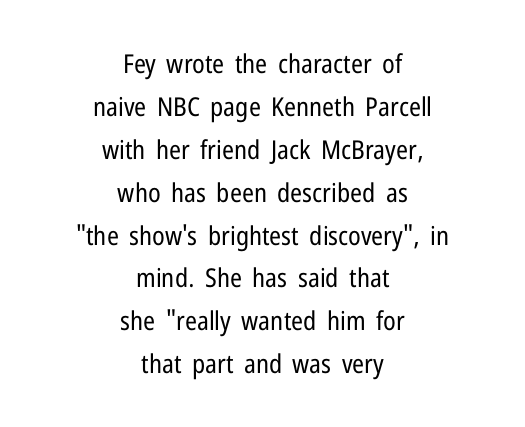
{"italic": "no", "bold": "no", "underline": "no", "align": "center", "line_spacing": "normal", "line_spacing_ratio": 1.65, "letter_spacing": "normal", "letter_spacing_em": 0.0, "glyph_px": 26}
